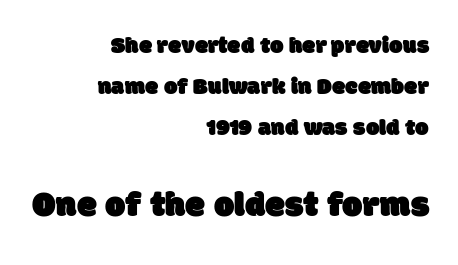
The image shows 36 px sans-serif type; set right-aligned, normal line spacing (1.7x), normal letter spacing, not underlined; the second (bottom) block is 1.5x larger; low stroke contrast and a large x-height.
